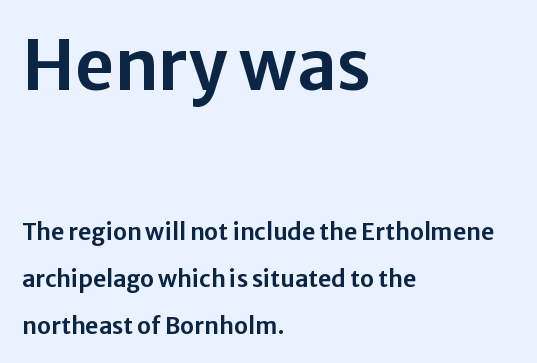
{"serif": "no", "italic": "no", "width": "normal", "stroke_contrast": "low", "x_height": "medium", "monospaced": "no", "underline": "no", "align": "left", "line_spacing": "loose", "line_spacing_ratio": 2.03, "letter_spacing": "normal", "letter_spacing_em": 0.0, "larger_block": "first", "size_ratio": 3.0, "glyph_px": 69}
